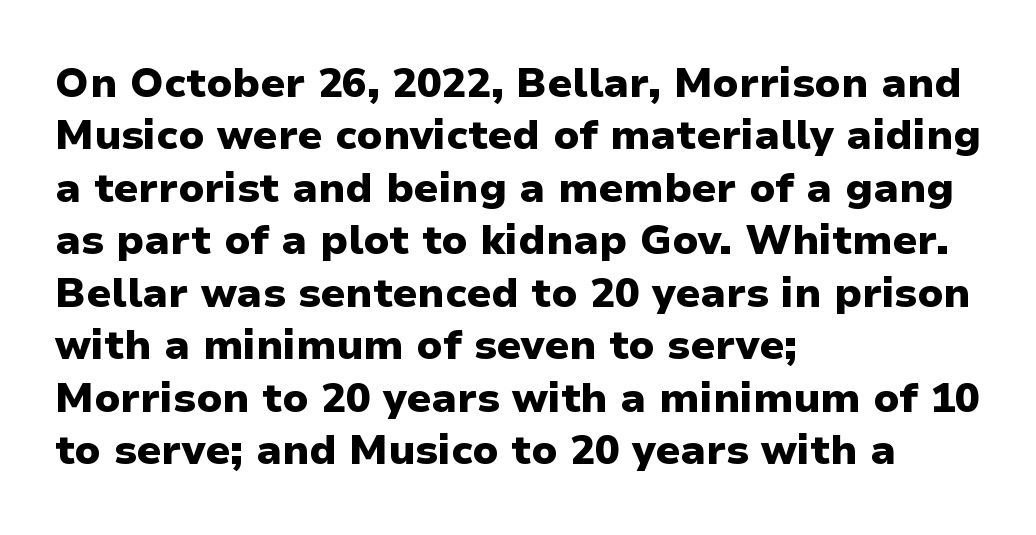
The image shows 41 px heavy sans-serif type, upright; set left-aligned, normal line spacing (1.28x), normal letter spacing, not underlined; low stroke contrast and a medium x-height.
